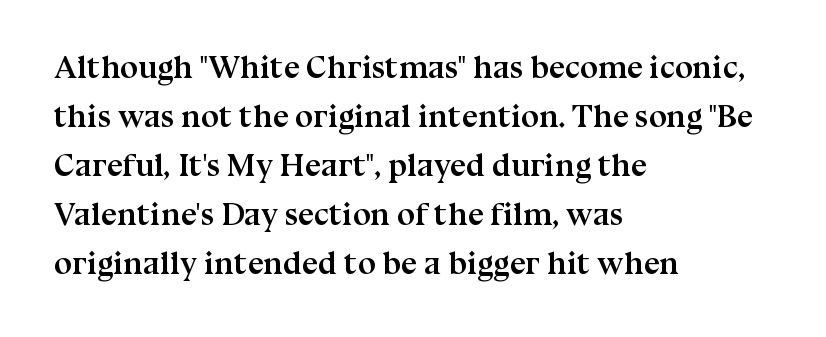
The image shows 32 px semibold serif type, upright; set left-aligned, normal line spacing (1.53x), normal letter spacing, not underlined; medium stroke contrast and a medium x-height.
